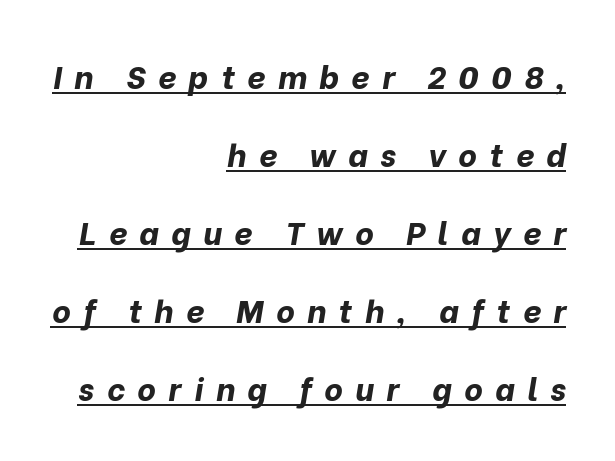
{"italic": "yes", "lean": "right", "slant_degrees": 10, "bold": "yes", "weight": "bold", "width": "normal", "stroke_contrast": "low", "x_height": "medium", "monospaced": "no", "underline": "yes", "align": "right", "line_spacing": "loose", "line_spacing_ratio": 2.44, "letter_spacing": "wide", "letter_spacing_em": 0.39, "glyph_px": 32}
